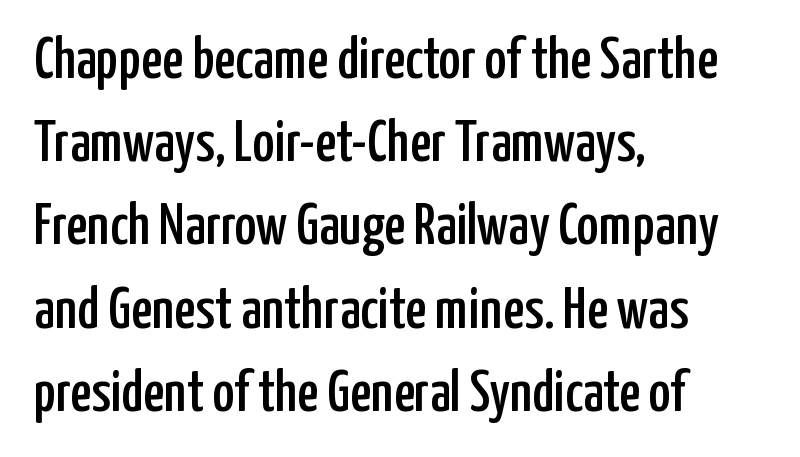
Q: Is the text italic (slanted)? A: No, it is upright.
Q: Is the typeface a serif or a sans-serif typeface? A: Sans-serif.
Q: Is the text underlined? A: No.
Q: How is the paragraph aligned? A: Left-aligned.
Q: Is the spacing between letters normal or unusually wide? A: Normal.
Q: Is the spacing between lines tight, normal or loose? A: Normal.
Q: Width (condensed, normal, or wide)? A: Condensed.
Q: Stroke contrast? A: Low.
Q: x-height? A: Medium.
Q: Monospaced? A: No.
